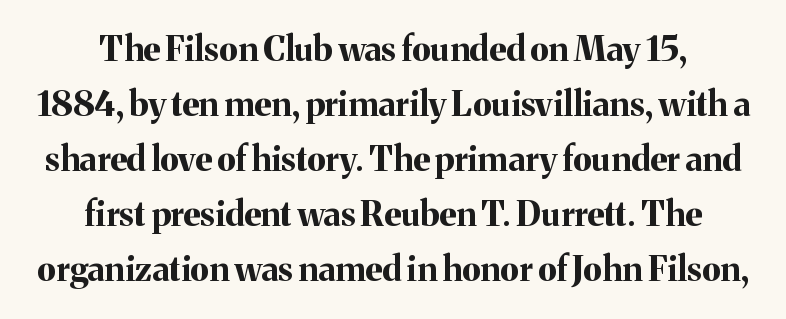
Q: Is the text bold? A: Yes.
Q: Is the text italic (slanted)? A: No, it is upright.
Q: Is the typeface a serif or a sans-serif typeface? A: Serif.
Q: Is the text underlined? A: No.
Q: How is the paragraph aligned? A: Centered.
Q: Is the spacing between letters normal or unusually wide? A: Normal.
Q: Is the spacing between lines tight, normal or loose? A: Normal.
Q: Width (condensed, normal, or wide)? A: Normal.
Q: Stroke contrast? A: Medium.
Q: x-height? A: Medium.
Q: Monospaced? A: No.
